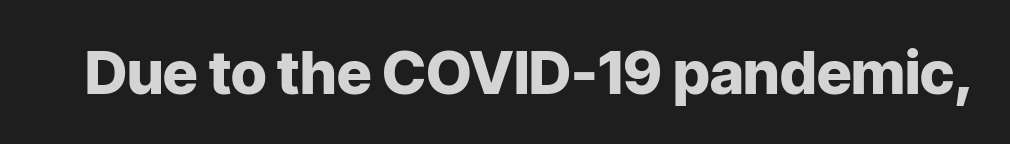
{"serif": "no", "italic": "no", "bold": "yes", "weight": "heavy", "width": "normal", "stroke_contrast": "low", "x_height": "medium", "monospaced": "no", "underline": "no", "letter_spacing": "normal", "letter_spacing_em": 0.0, "glyph_px": 60}
